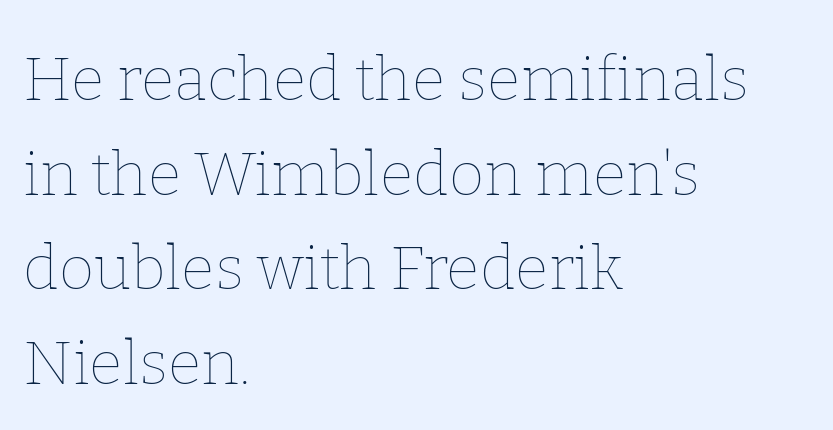
No extra ink here — the face is not bold. Horizontal alignment here is leftward, the default for most running prose. The type is set solid horizontally, with unmodified tracking. The letters advance in unequal steps, a hallmark of proportional type. This is roman type, the default non-slanted kind.
